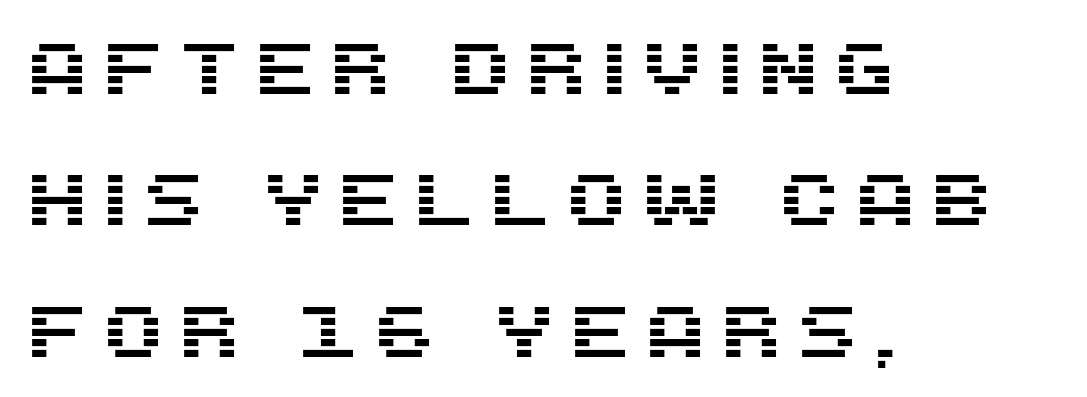
The image shows 73 px sans-serif type, upright; set left-aligned, line spacing 1.8x, not underlined; medium stroke contrast and a large x-height.
